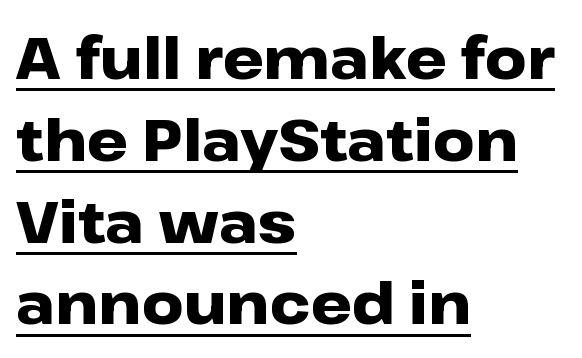
Is the letter spacing exaggerated? No — it looks like the ordinary default. The letters are bold, with thick, heavy strokes. The font family rendered here belongs to the sans-serif group. The typesetter has applied underlining to the passage shown. Unlike italic type, these characters show no tilt at all.
